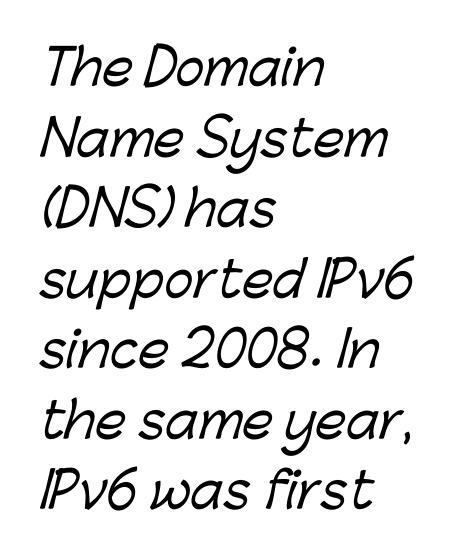
{"serif": "no", "width": "normal", "stroke_contrast": "low", "x_height": "medium", "monospaced": "no", "underline": "no", "align": "left", "line_spacing": "normal", "line_spacing_ratio": 1.44, "letter_spacing": "normal", "letter_spacing_em": 0.0, "glyph_px": 49}
